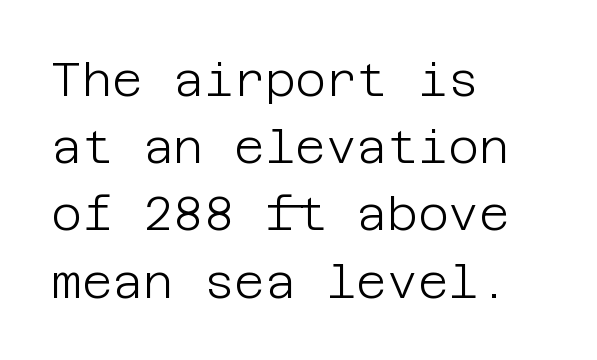
{"serif": "no", "italic": "no", "bold": "no", "weight": "light", "width": "normal", "stroke_contrast": "low", "x_height": "large", "underline": "no", "align": "left", "line_spacing": "normal", "line_spacing_ratio": 1.43, "letter_spacing": "normal", "letter_spacing_em": 0.0, "glyph_px": 47}
